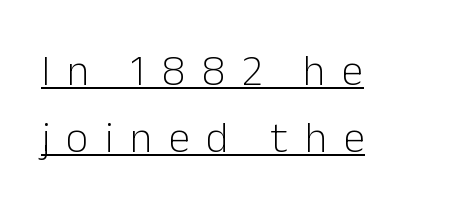
Q: Is the text bold? A: No.
Q: Is the text italic (slanted)? A: No, it is upright.
Q: Is the typeface a serif or a sans-serif typeface? A: Sans-serif.
Q: Is the text underlined? A: Yes.
Q: How is the paragraph aligned? A: Left-aligned.
Q: Is the spacing between letters normal or unusually wide? A: Unusually wide.
Q: Is the spacing between lines tight, normal or loose? A: Normal.
Q: Width (condensed, normal, or wide)? A: Normal.
Q: Stroke contrast? A: Low.
Q: x-height? A: Medium.
Q: Monospaced? A: No.
